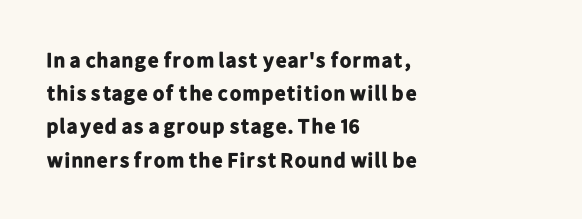
Q: Is the text bold? A: Yes.
Q: Is the text italic (slanted)? A: No, it is upright.
Q: Is the text underlined? A: No.
Q: How is the paragraph aligned? A: Left-aligned.
Q: Is the spacing between letters normal or unusually wide? A: Normal.
Q: Is the spacing between lines tight, normal or loose? A: Normal.
